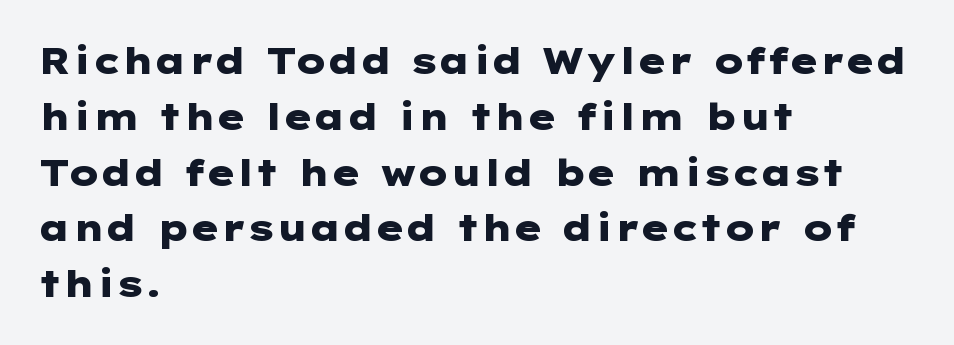
{"serif": "no", "italic": "no", "bold": "yes", "weight": "heavy", "width": "wide", "stroke_contrast": "low", "x_height": "medium", "underline": "no", "align": "left", "line_spacing": "normal", "line_spacing_ratio": 1.55, "letter_spacing": "normal", "letter_spacing_em": 0.0, "glyph_px": 36}
